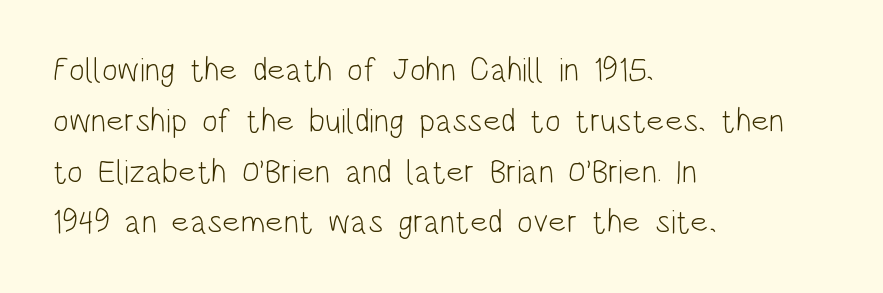
Q: Is the text bold? A: No.
Q: Is the text italic (slanted)? A: No, it is upright.
Q: Is the typeface a serif or a sans-serif typeface? A: Sans-serif.
Q: Is the text underlined? A: No.
Q: How is the paragraph aligned? A: Left-aligned.
Q: Is the spacing between letters normal or unusually wide? A: Normal.
Q: Is the spacing between lines tight, normal or loose? A: Normal.
Q: Width (condensed, normal, or wide)? A: Condensed.
Q: Stroke contrast? A: Low.
Q: x-height? A: Large.
Q: Monospaced? A: No.
